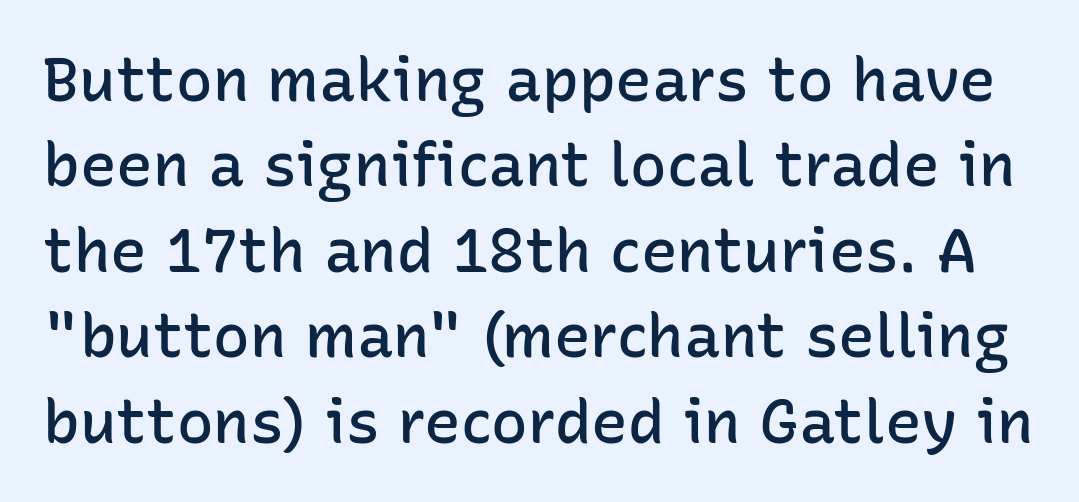
The image shows 61 px semibold sans-serif type, upright; set normal line spacing (1.4x), normal letter spacing, not underlined; low stroke contrast and a medium x-height.
